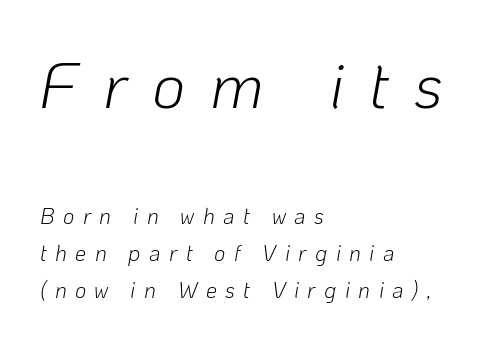
The image shows 65 px light type, italic (leaning right); set left-aligned, normal line spacing (1.68x), unusually wide letter spacing (+0.38 em), not underlined; the first (top) block is 2.95x larger; low stroke contrast and a medium x-height.
